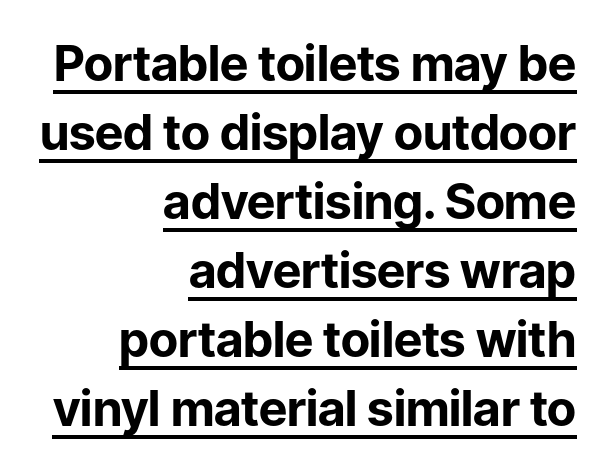
The letters are bold, with thick, heavy strokes. Emphasis is given by a line drawn under the lettering. Stroke terminals: plain, sans-serif. The lines in this sample share a right terminus and differ only in where they begin. Characters remain perfectly vertical along every line.
